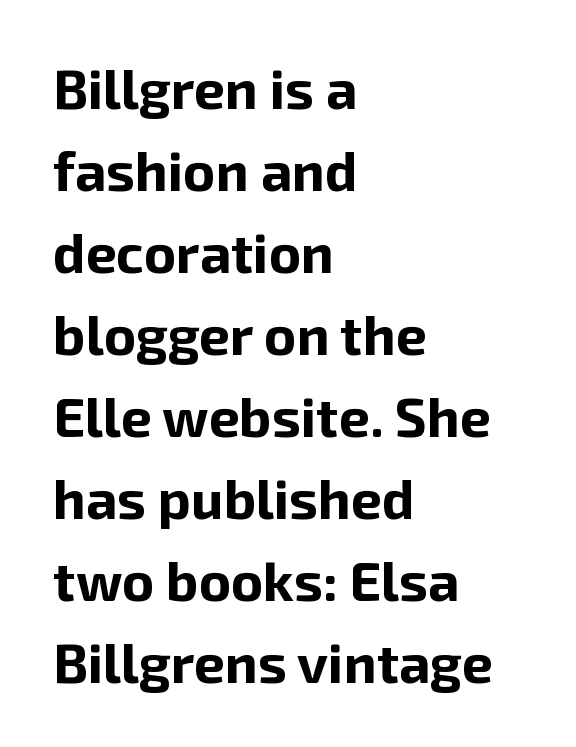
The passage is arranged the way most books set body copy — flush left. Standard letterfit; no display-style spreading of the glyphs. Letterform terminals end flat and unadorned throughout the passage. Strong, thick strokes mark this as bold type. Ordinary non-slanted type is in use. A clean baseline with only descenders dipping below it.
